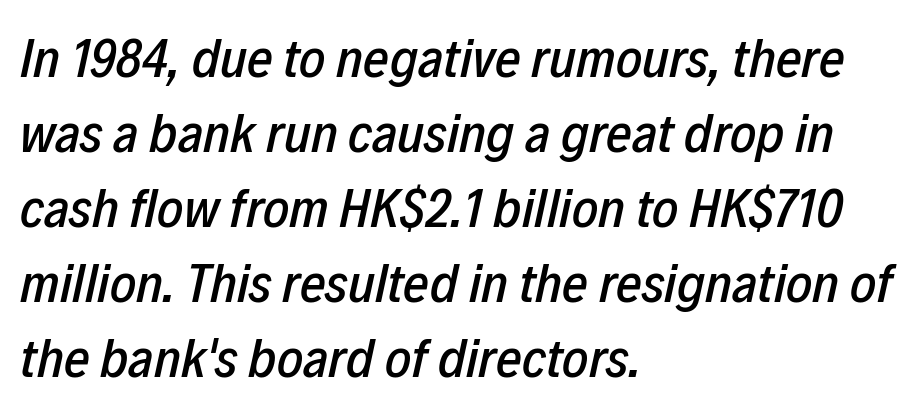
The image shows 56 px condensed type, italic (leaning right); set left-aligned, normal line spacing (1.34x), normal letter spacing, not underlined; low stroke contrast and a medium x-height.
